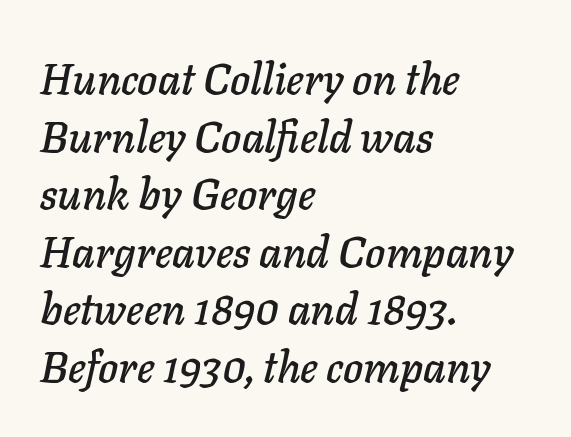
{"italic": "yes", "lean": "right", "slant_degrees": 11, "width": "normal", "stroke_contrast": "low", "x_height": "medium", "monospaced": "no", "underline": "no", "align": "left", "line_spacing": "normal", "line_spacing_ratio": 1.34, "letter_spacing": "normal", "letter_spacing_em": 0.0, "glyph_px": 43}
